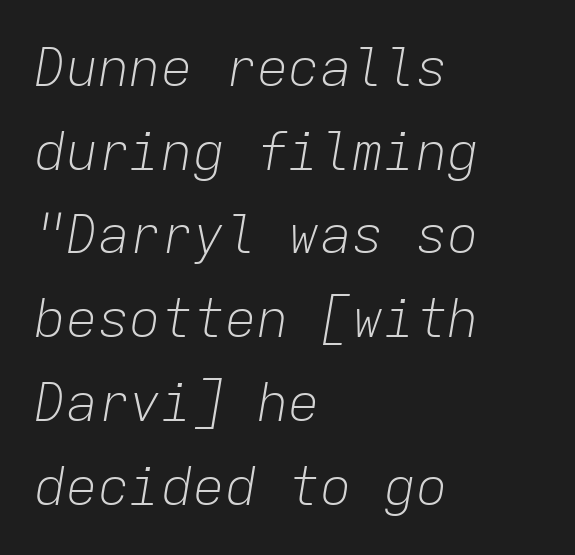
Successive baselines arrive at the customary interval. Default kerning and tracking; the words read as compact shapes. No word sits above an underline. Observe the lean: these are italic letterforms. The text block is weighted toward the left margin, trailing off unevenly rightward. These lines are rendered in a fixed-pitch font.
